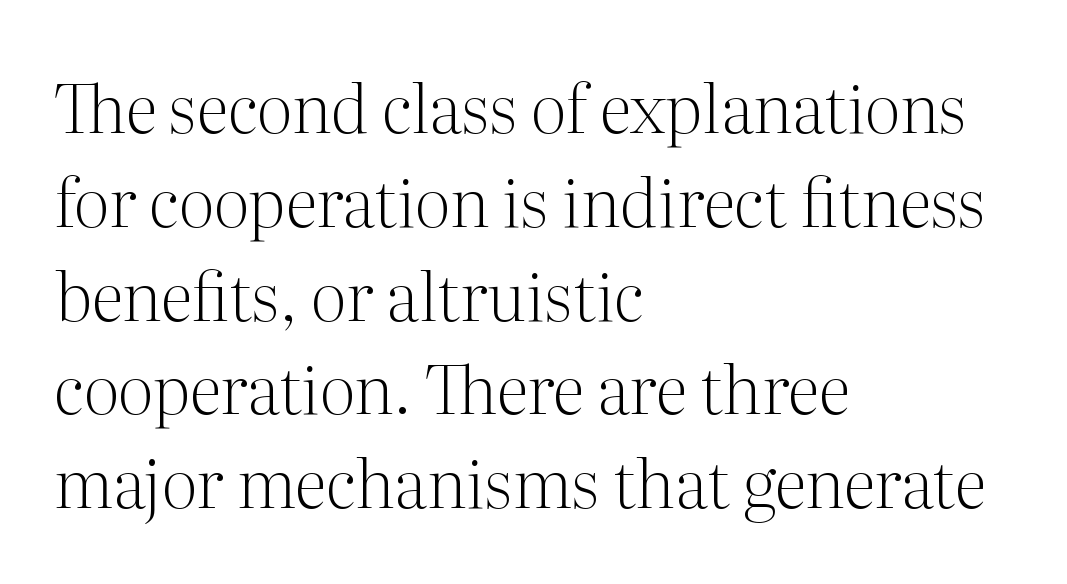
Counters stay open thanks to moderate or lighter strokes. Rule under the text: the space is simply empty. The face used here is seriffed, in the tradition of book romans. Inter-character spacing is left at the font's built-in metrics. The designer left line spacing at the default. You could not count columns in this text — the font is proportionally spaced.
